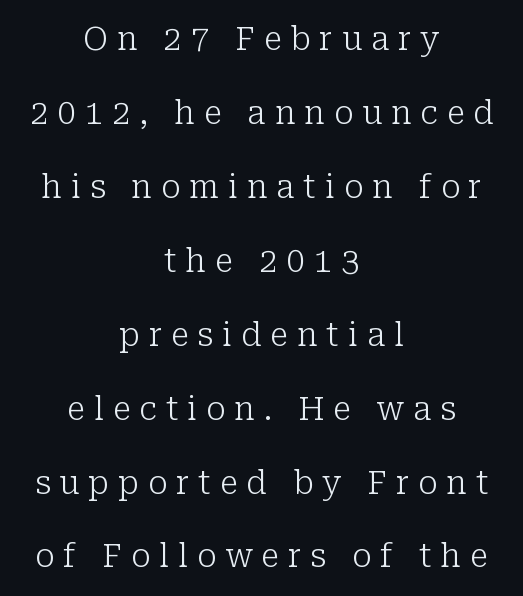
{"serif": "yes", "italic": "no", "bold": "no", "weight": "light", "width": "normal", "stroke_contrast": "low", "x_height": "medium", "monospaced": "no", "underline": "no", "align": "center", "line_spacing": "loose", "line_spacing_ratio": 2.24, "letter_spacing": "wide", "letter_spacing_em": 0.27, "glyph_px": 33}
